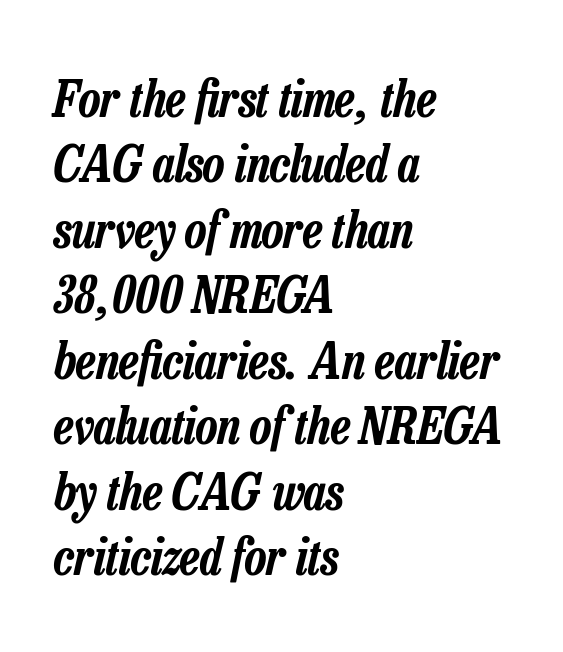
{"italic": "yes", "lean": "right", "slant_degrees": 13, "width": "condensed", "stroke_contrast": "low", "x_height": "medium", "monospaced": "no", "underline": "no", "align": "left", "line_spacing": "normal", "line_spacing_ratio": 1.31, "letter_spacing": "normal", "letter_spacing_em": 0.0, "glyph_px": 50}
